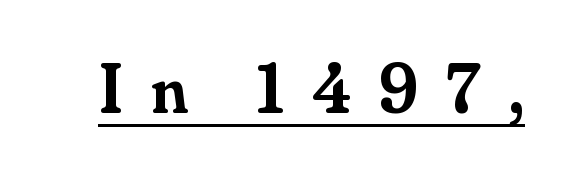
{"serif": "yes", "italic": "no", "bold": "semi", "weight": "semibold", "width": "normal", "stroke_contrast": "medium", "x_height": "small", "monospaced": "no", "underline": "yes", "letter_spacing": "wide", "letter_spacing_em": 0.4, "glyph_px": 70}
